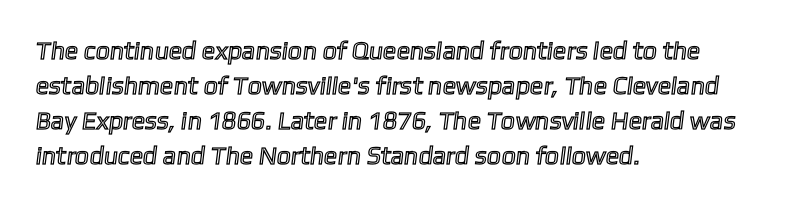
The space beneath each line is pristine and unruled. Short and long lines alike share a common starting point at left. Interline gaps are of average width in this sample. The type is set solid horizontally, with unmodified tracking.
